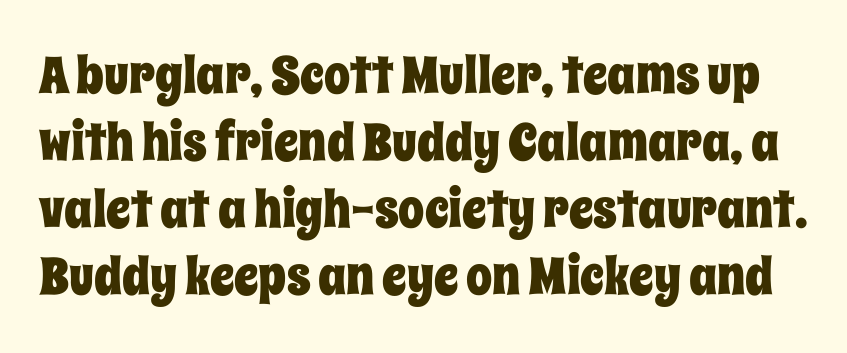
The axis of the letterforms is exactly vertical. Bare-footed words on every line. Summary of vertical rhythm: regular, with standard interline spacing. The passage shown has conventional tracking throughout. Character widths vary here, with narrow letters taking less room than wide ones.
